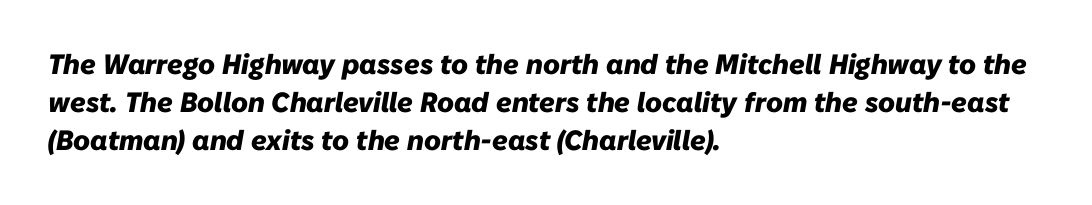
As a designer I'd log this as weight 700, bold. What stands out about the letter spacing? Nothing — it is the standard amount. The specimen reads as italic at a glance. What's the leading like? Ordinary, nothing unusual. The paragraph shown leans on its left margin. The letters advance in unequal steps, a hallmark of proportional type.
